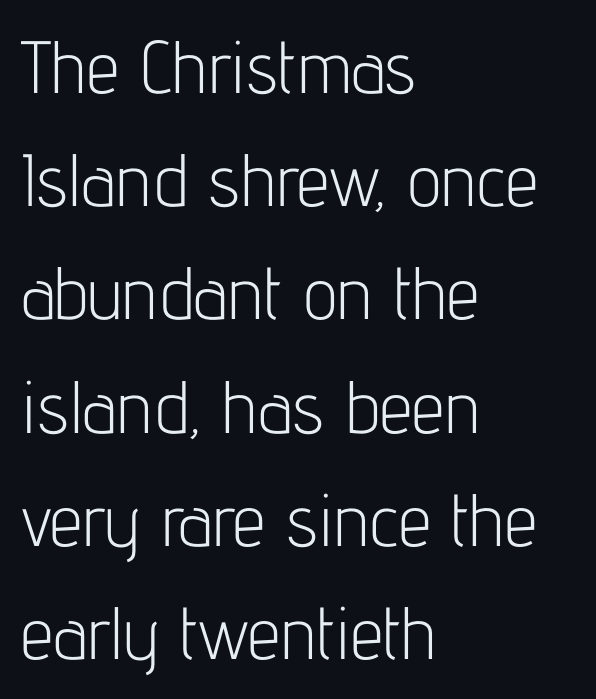
Q: Is the text bold? A: No.
Q: Is the text italic (slanted)? A: No, it is upright.
Q: Is the typeface a serif or a sans-serif typeface? A: Sans-serif.
Q: Is the text underlined? A: No.
Q: How is the paragraph aligned? A: Left-aligned.
Q: Is the spacing between letters normal or unusually wide? A: Normal.
Q: Is the spacing between lines tight, normal or loose? A: Normal.
Q: Width (condensed, normal, or wide)? A: Condensed.
Q: Stroke contrast? A: Low.
Q: x-height? A: Medium.
Q: Monospaced? A: No.
